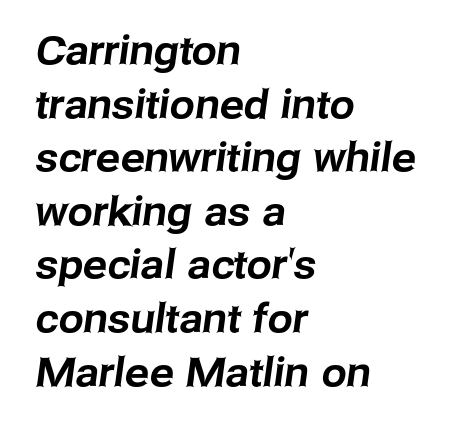
These lines stack with their left ends in a neat column. Glance below the letters and you will spot only blank space. Summary of vertical rhythm: regular, with standard interline spacing. Observe the ordinary spacing: letters are neighbours, not strangers.
